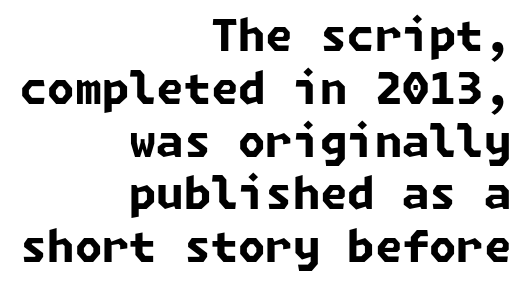
Q: Is the text bold? A: Yes.
Q: Is the typeface a serif or a sans-serif typeface? A: Sans-serif.
Q: Is the text underlined? A: No.
Q: How is the paragraph aligned? A: Right-aligned.
Q: Is the spacing between letters normal or unusually wide? A: Normal.
Q: Width (condensed, normal, or wide)? A: Normal.
Q: Stroke contrast? A: Low.
Q: x-height? A: Medium.
